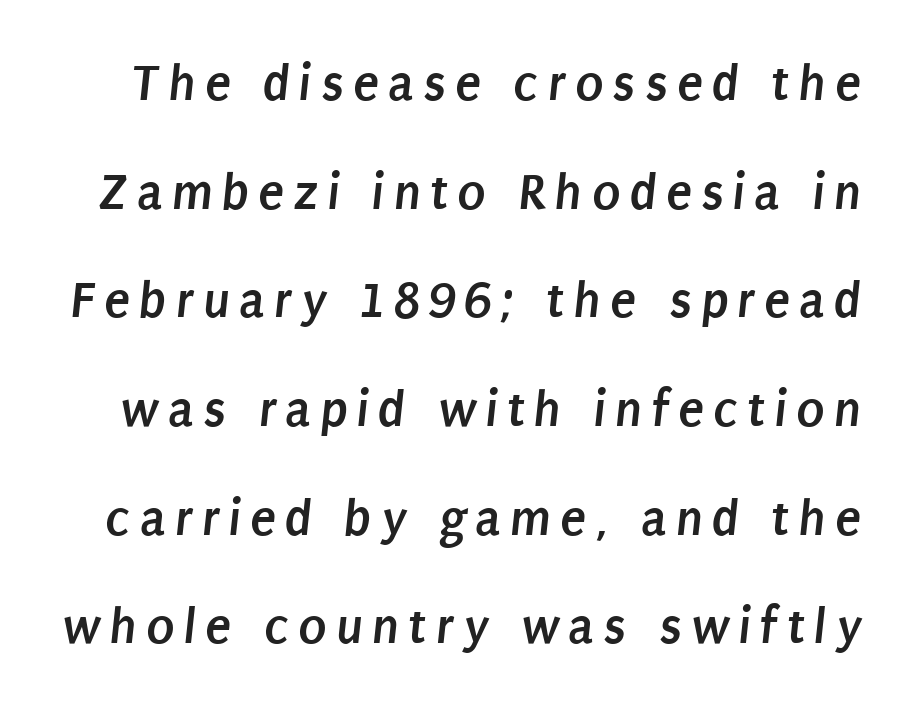
A typesetter would call this proportional, since set widths differ per character. Leading: increased. The strokes are fattened all the way to bold. Only glyphs here, with clear space below each row. The letters carry no serifs — their stems end cleanly without finishing strokes.
